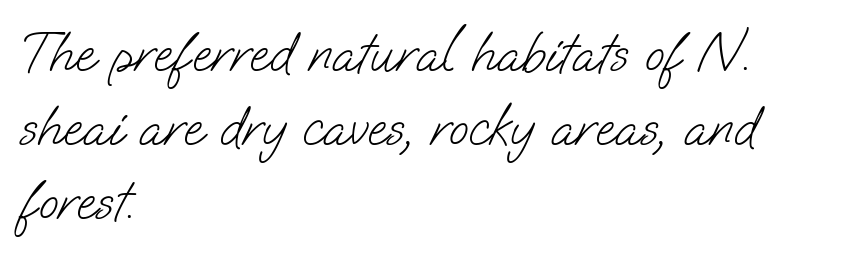
The weight would be labelled regular, book, light, or lighter still. Default kerning and tracking; the words read as compact shapes. All the whitespace from short lines collects on the right. A typesetter would call this proportional, since set widths differ per character.
